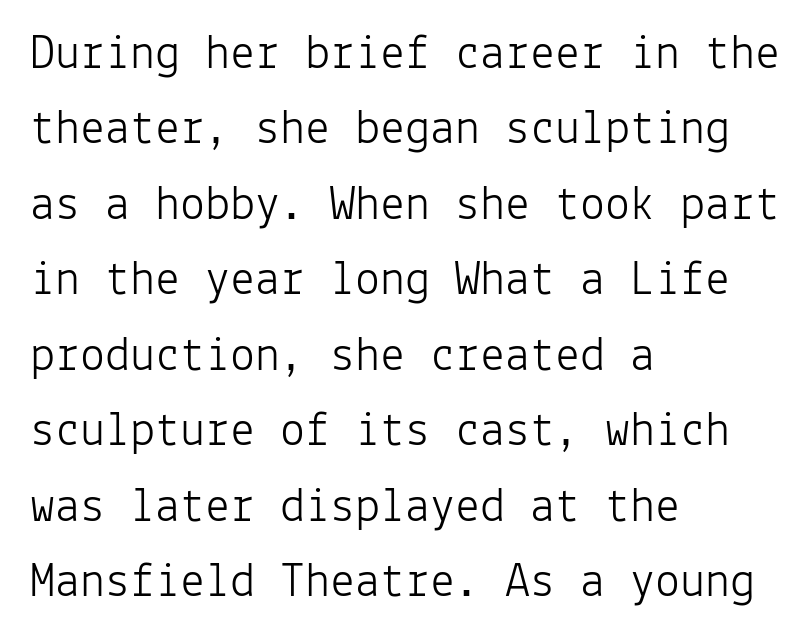
The image shows 50 px light sans-serif type, upright, monospaced; set left-aligned, normal line spacing (1.51x), normal letter spacing, not underlined; low stroke contrast and a medium x-height.
